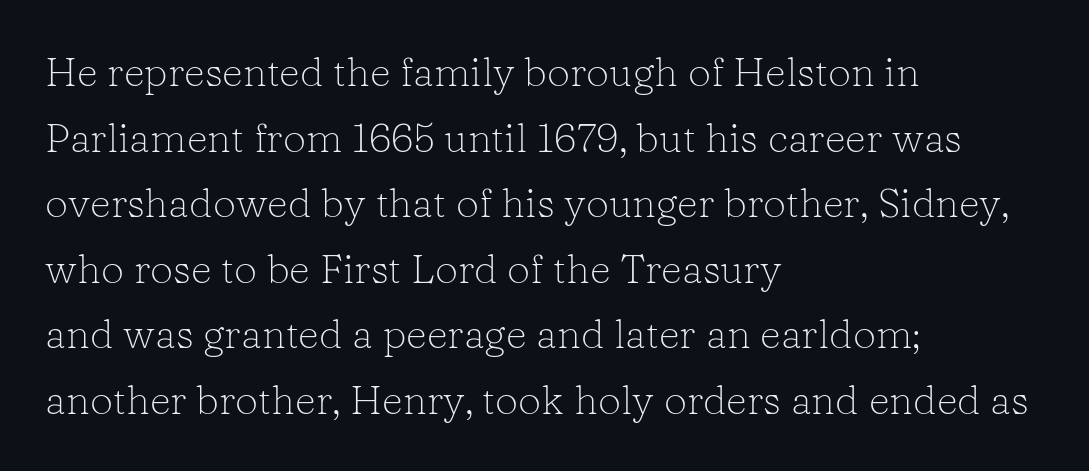
The image shows 41 px light serif type, upright; set left-aligned, normal line spacing (1.6x), normal letter spacing, not underlined; low stroke contrast and a medium x-height.
